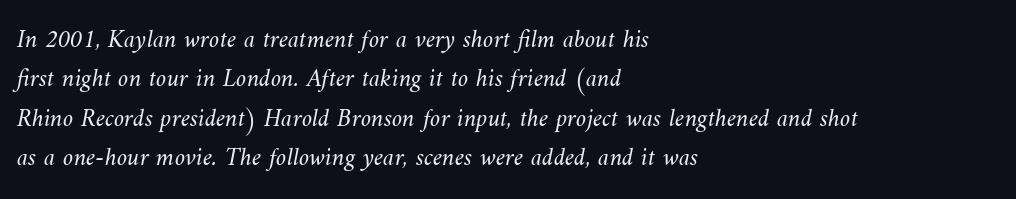
Q: Is the text bold? A: No.
Q: Is the text underlined? A: No.
Q: How is the paragraph aligned? A: Left-aligned.
Q: Is the spacing between letters normal or unusually wide? A: Normal.
Q: Is the spacing between lines tight, normal or loose? A: Normal.
